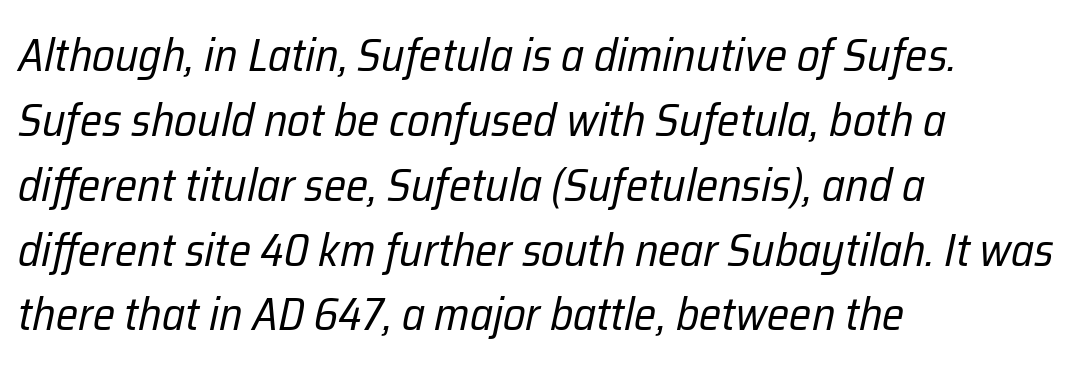
{"italic": "yes", "lean": "right", "slant_degrees": 12, "bold": "no", "weight": "regular", "width": "condensed", "stroke_contrast": "low", "x_height": "medium", "monospaced": "no", "underline": "no", "align": "left", "line_spacing": "normal", "line_spacing_ratio": 1.41, "letter_spacing": "normal", "letter_spacing_em": 0.0, "glyph_px": 46}
